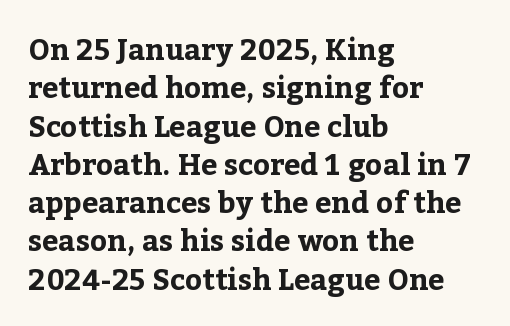
Q: Is the text bold? A: Yes.
Q: Is the text italic (slanted)? A: No, it is upright.
Q: Is the typeface a serif or a sans-serif typeface? A: Serif.
Q: Is the text underlined? A: No.
Q: How is the paragraph aligned? A: Left-aligned.
Q: Is the spacing between letters normal or unusually wide? A: Normal.
Q: Is the spacing between lines tight, normal or loose? A: Normal.
Q: Width (condensed, normal, or wide)? A: Normal.
Q: Stroke contrast? A: Low.
Q: x-height? A: Medium.
Q: Monospaced? A: No.
